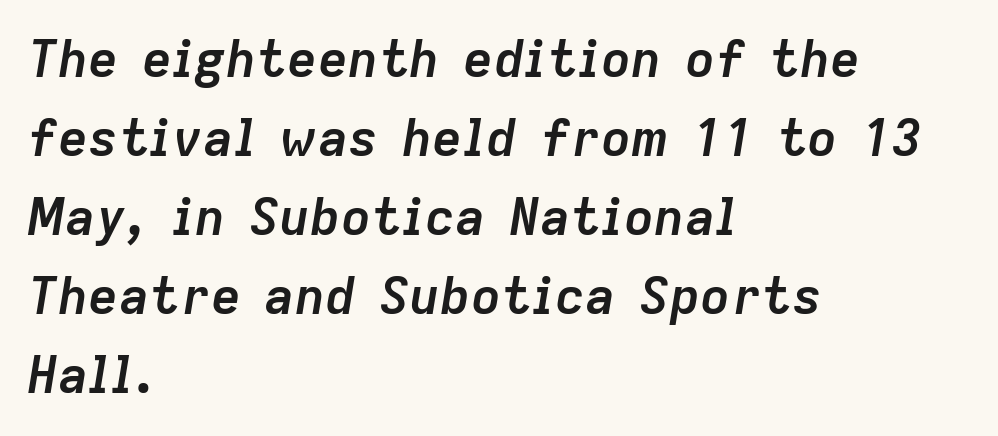
Q: Is the text bold? A: Yes.
Q: Is the text italic (slanted)? A: Yes, it leans right by about 9 degrees.
Q: Is the text underlined? A: No.
Q: How is the paragraph aligned? A: Left-aligned.
Q: Is the spacing between letters normal or unusually wide? A: Normal.
Q: Is the spacing between lines tight, normal or loose? A: Normal.
Q: Width (condensed, normal, or wide)? A: Normal.
Q: Stroke contrast? A: Low.
Q: x-height? A: Medium.
Q: Monospaced? A: No.
